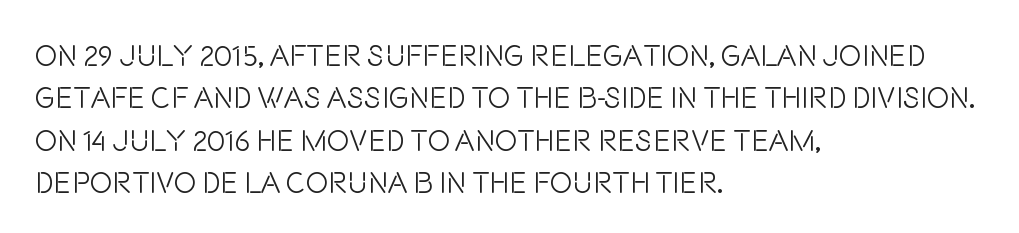
The passage shown stacks its lines at a standard gap. The letters look calm and open, with moderate or lighter stems. The specimen reads as upright at a glance. The glyphs in this specimen are sans serif.
